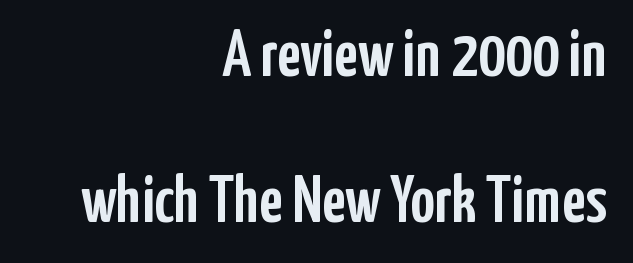
The image shows 67 px condensed sans-serif type, upright; set right-aligned, loose line spacing (2.18x), normal letter spacing, not underlined; low stroke contrast and a medium x-height.
